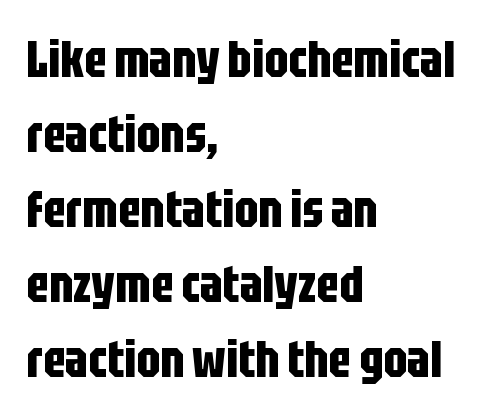
The image shows 51 px bold, condensed sans-serif type, upright; set left-aligned, normal line spacing (1.47x), normal letter spacing, not underlined; low stroke contrast and a large x-height.
